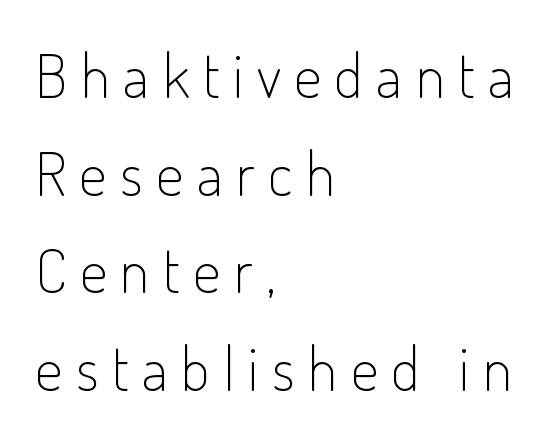
Q: Is the text bold? A: No.
Q: Is the text italic (slanted)? A: No, it is upright.
Q: Is the typeface a serif or a sans-serif typeface? A: Sans-serif.
Q: Is the text underlined? A: No.
Q: How is the paragraph aligned? A: Left-aligned.
Q: Is the spacing between letters normal or unusually wide? A: Unusually wide.
Q: Is the spacing between lines tight, normal or loose? A: Normal.
Q: Width (condensed, normal, or wide)? A: Condensed.
Q: Stroke contrast? A: Low.
Q: x-height? A: Small.
Q: Monospaced? A: No.
